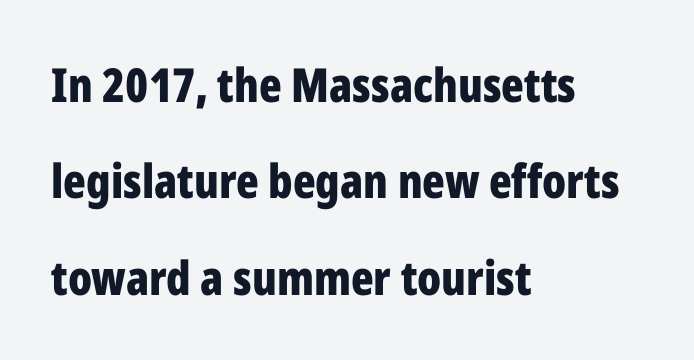
The image shows 47 px bold, condensed sans-serif type, upright; set left-aligned, loose line spacing (2.05x), normal letter spacing, not underlined; low stroke contrast and a medium x-height.
